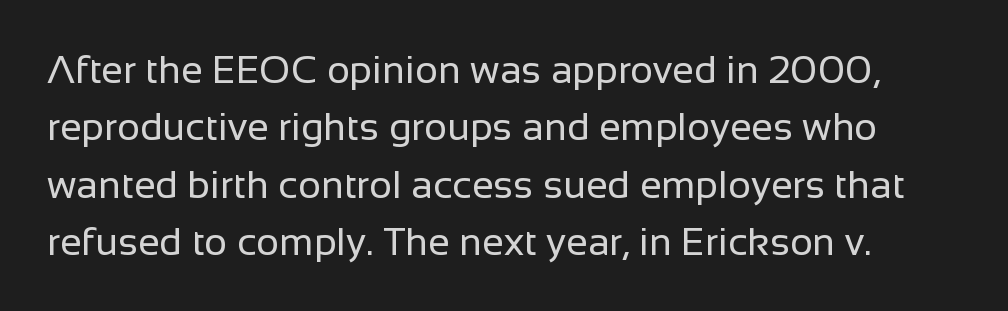
Q: Is the text bold? A: No.
Q: Is the text italic (slanted)? A: No, it is upright.
Q: Is the typeface a serif or a sans-serif typeface? A: Sans-serif.
Q: Is the text underlined? A: No.
Q: Is the spacing between letters normal or unusually wide? A: Normal.
Q: Is the spacing between lines tight, normal or loose? A: Normal.
Q: Width (condensed, normal, or wide)? A: Normal.
Q: Stroke contrast? A: Low.
Q: x-height? A: Medium.
Q: Monospaced? A: No.
